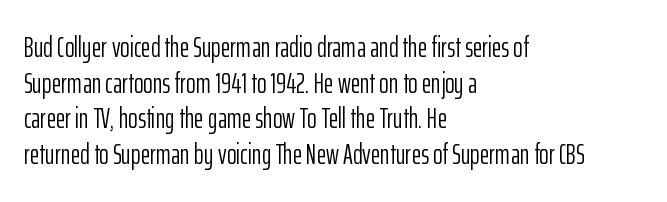
{"serif": "no", "italic": "no", "bold": "no", "weight": "light", "width": "condensed", "stroke_contrast": "low", "x_height": "medium", "monospaced": "no", "underline": "no", "align": "left", "line_spacing_ratio": 1.23, "letter_spacing": "normal", "letter_spacing_em": 0.0, "glyph_px": 29}
